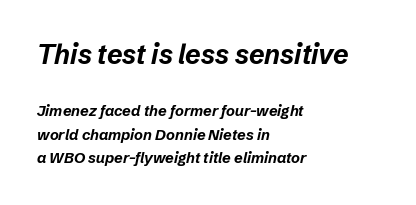
Q: Is the text bold? A: Yes.
Q: Is the text italic (slanted)? A: Yes, it leans right by about 12 degrees.
Q: Is the text underlined? A: No.
Q: How is the paragraph aligned? A: Left-aligned.
Q: Is the spacing between letters normal or unusually wide? A: Normal.
Q: Is the spacing between lines tight, normal or loose? A: Normal.
Q: Which block of text is set in a larger size, the first (top) or the second (bottom)? A: The first (top) one.
